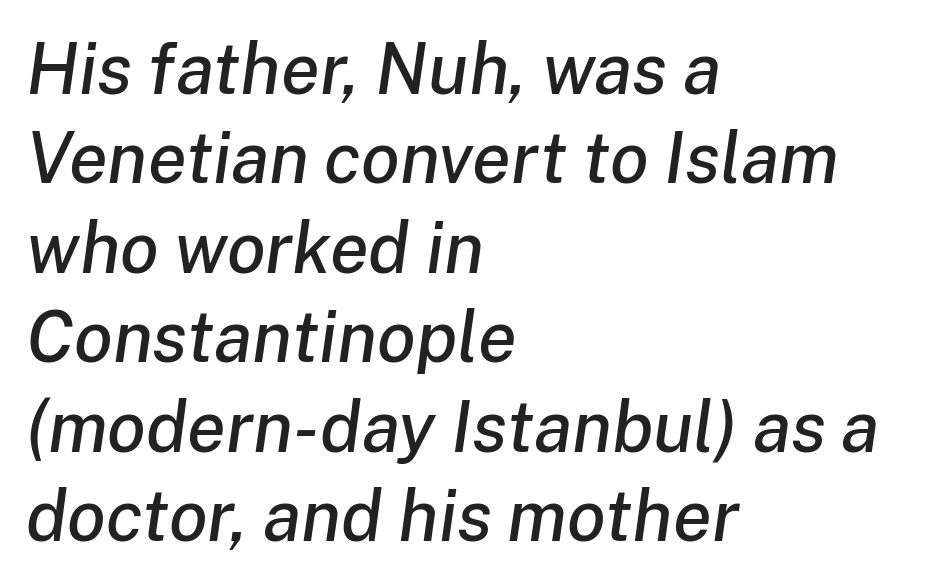
{"italic": "yes", "lean": "right", "slant_degrees": 8, "width": "normal", "stroke_contrast": "low", "x_height": "medium", "monospaced": "no", "underline": "no", "align": "left", "line_spacing": "normal", "line_spacing_ratio": 1.26, "letter_spacing": "normal", "letter_spacing_em": 0.0, "glyph_px": 71}
